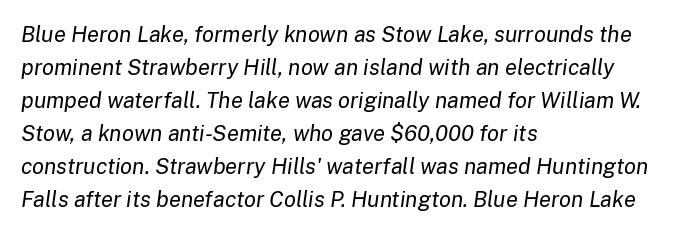
Q: Is the text bold? A: No.
Q: Is the text italic (slanted)? A: Yes, it leans right by about 8 degrees.
Q: Is the text underlined? A: No.
Q: How is the paragraph aligned? A: Left-aligned.
Q: Is the spacing between letters normal or unusually wide? A: Normal.
Q: Is the spacing between lines tight, normal or loose? A: Normal.
